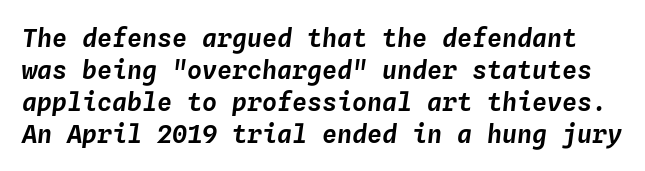
Q: Is the text italic (slanted)? A: Yes, it leans right by about 4 degrees.
Q: Is the text underlined? A: No.
Q: Is the spacing between letters normal or unusually wide? A: Normal.
Q: Is the spacing between lines tight, normal or loose? A: Normal.
